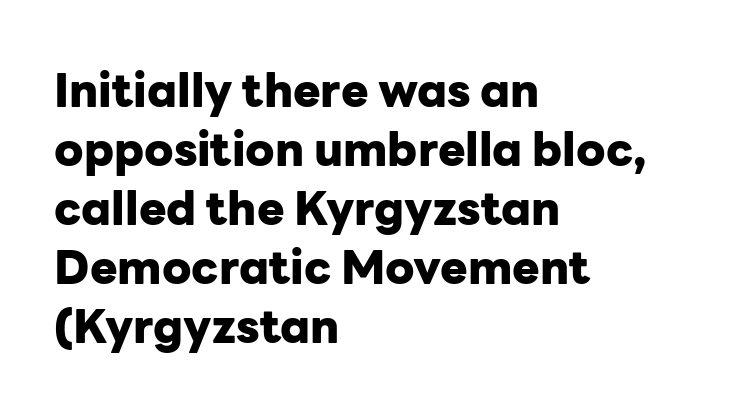
The image shows 46 px heavy sans-serif type, upright; set left-aligned, normal line spacing (1.28x), normal letter spacing, not underlined; low stroke contrast and a medium x-height.
